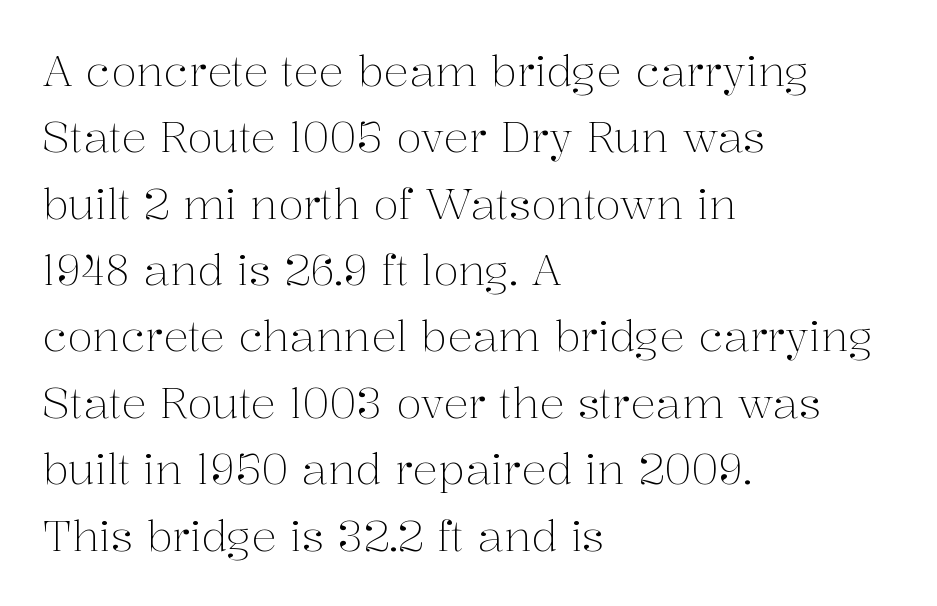
{"serif": "yes", "italic": "no", "bold": "no", "weight": "light", "width": "normal", "stroke_contrast": "medium", "x_height": "medium", "monospaced": "no", "underline": "no", "align": "left", "line_spacing": "normal", "line_spacing_ratio": 1.58, "letter_spacing": "normal", "letter_spacing_em": 0.0, "glyph_px": 42}
